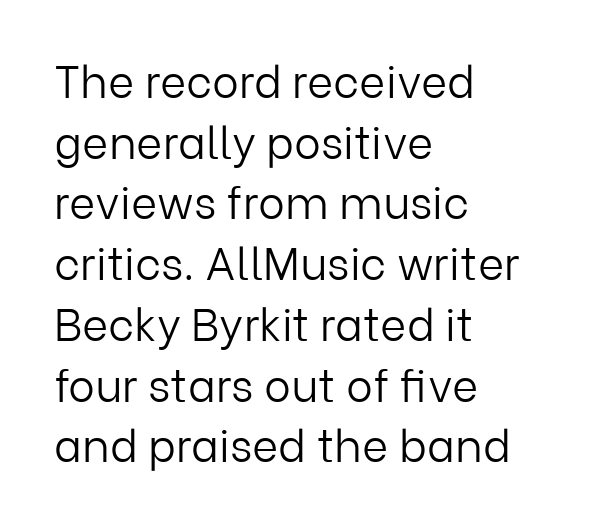
Q: Is the text bold? A: No.
Q: Is the text italic (slanted)? A: No, it is upright.
Q: Is the typeface a serif or a sans-serif typeface? A: Sans-serif.
Q: Is the text underlined? A: No.
Q: How is the paragraph aligned? A: Left-aligned.
Q: Is the spacing between letters normal or unusually wide? A: Normal.
Q: Is the spacing between lines tight, normal or loose? A: Normal.
Q: Width (condensed, normal, or wide)? A: Normal.
Q: Stroke contrast? A: Low.
Q: x-height? A: Medium.
Q: Monospaced? A: No.
